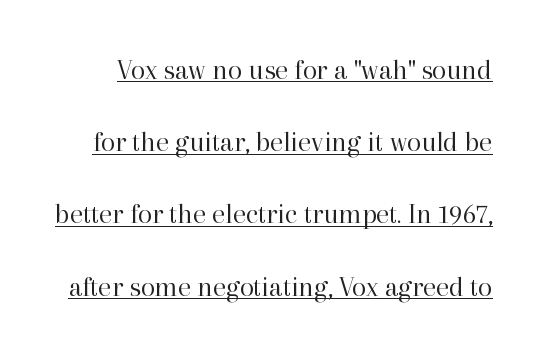
{"serif": "yes", "italic": "no", "bold": "no", "weight": "regular", "width": "normal", "stroke_contrast": "high", "x_height": "medium", "monospaced": "no", "underline": "yes", "line_spacing": "loose", "line_spacing_ratio": 2.49, "letter_spacing": "normal", "letter_spacing_em": 0.0, "glyph_px": 29}
